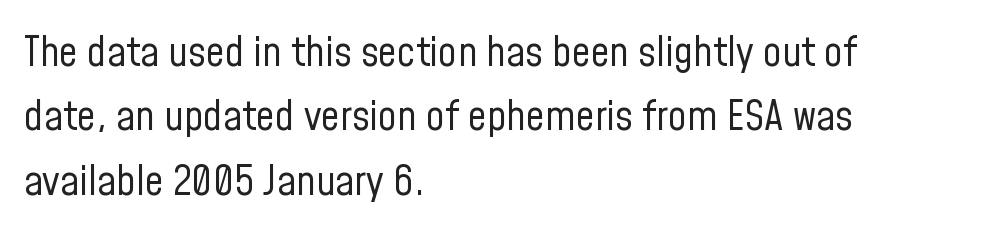
{"serif": "no", "italic": "no", "bold": "no", "weight": "regular", "width": "condensed", "stroke_contrast": "low", "x_height": "medium", "monospaced": "no", "underline": "no", "align": "left", "line_spacing": "normal", "line_spacing_ratio": 1.53, "letter_spacing": "normal", "letter_spacing_em": 0.0, "glyph_px": 42}
